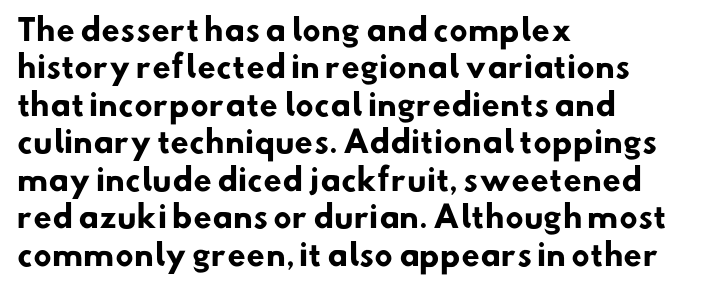
{"serif": "no", "bold": "yes", "weight": "heavy", "width": "normal", "stroke_contrast": "low", "x_height": "small", "monospaced": "no", "underline": "no", "align": "left", "line_spacing": "normal", "line_spacing_ratio": 1.25, "letter_spacing": "normal", "letter_spacing_em": 0.0, "glyph_px": 30}
